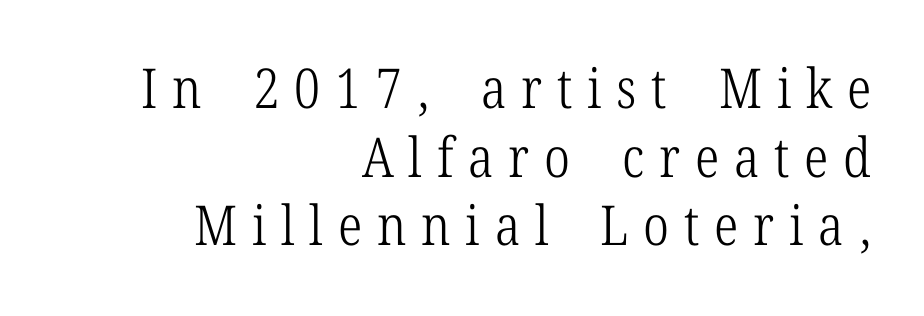
The image shows 55 px light, condensed serif type, upright; set right-aligned, normal line spacing (1.25x), unusually wide letter spacing (+0.27 em), not underlined; low stroke contrast and a medium x-height.
